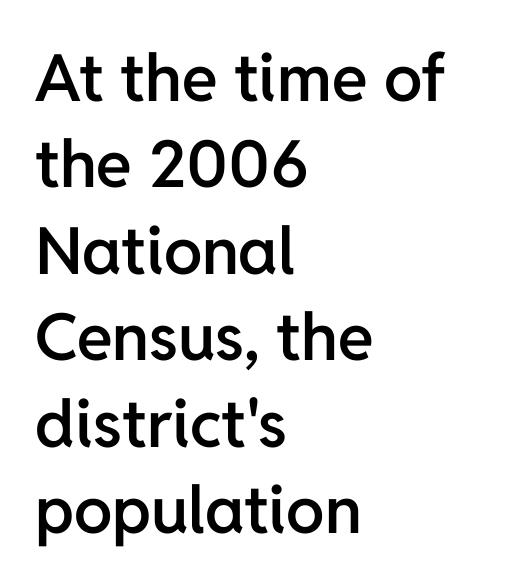
The horizontal fit of the characters is conventional and even. Here the designer chose a conventional face with non-uniform glyph widths. If you drew a ruler down the left edge, every line would touch it. Does the leading feel generous? No, just average. Observe the absence of serifs on each vertical stroke in this sample.
